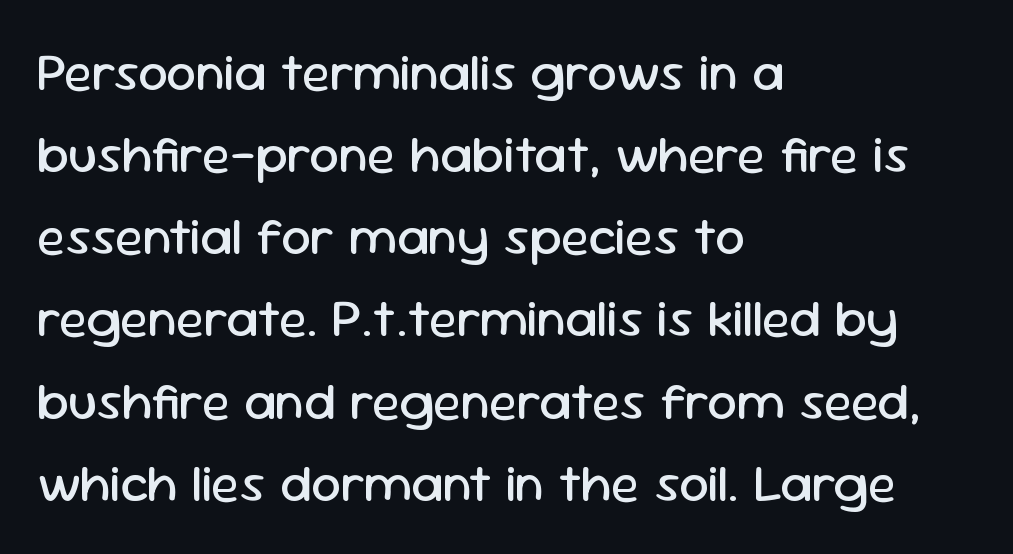
{"serif": "no", "italic": "no", "bold": "no", "weight": "regular", "width": "normal", "stroke_contrast": "low", "x_height": "medium", "monospaced": "no", "underline": "no", "align": "left", "line_spacing": "normal", "line_spacing_ratio": 1.55, "letter_spacing": "normal", "letter_spacing_em": 0.0, "glyph_px": 53}
